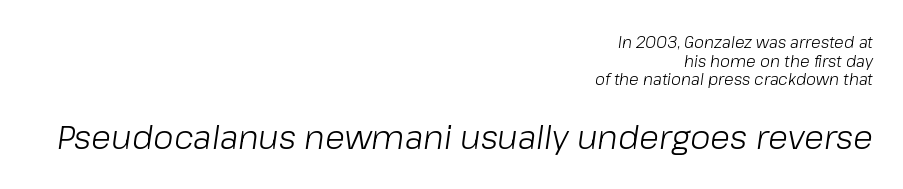
Q: Is the text bold? A: No.
Q: Is the text italic (slanted)? A: Yes, it leans right by about 8 degrees.
Q: Is the text underlined? A: No.
Q: How is the paragraph aligned? A: Right-aligned.
Q: Is the spacing between letters normal or unusually wide? A: Normal.
Q: Which block of text is set in a larger size, the first (top) or the second (bottom)? A: The second (bottom) one.
Q: Width (condensed, normal, or wide)? A: Normal.
Q: Stroke contrast? A: Low.
Q: x-height? A: Medium.
Q: Monospaced? A: No.
